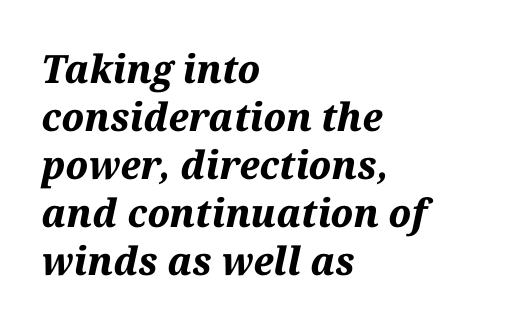
Rule under the text: the space is simply empty. Character widths vary here, with narrow letters taking less room than wide ones. The gaps between neighbouring characters are ordinary and unremarkable. A student would call this left alignment; a typographer would say flush left, rag right. The rendering uses a bold face; every stroke is thick and dark. Looking at the ascenders, they clearly lean.
